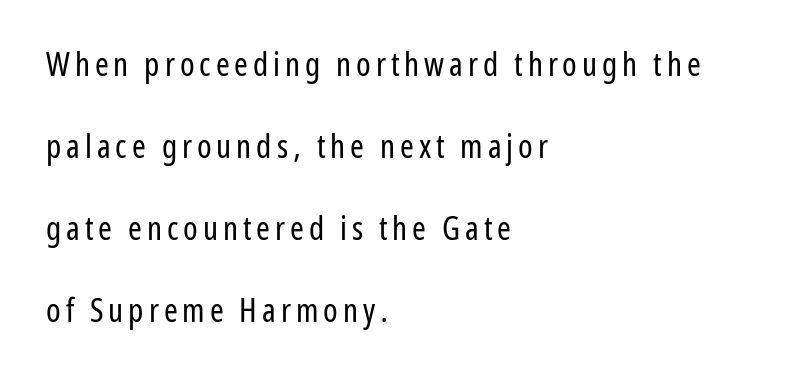
{"serif": "no", "italic": "no", "bold": "no", "weight": "regular", "width": "condensed", "stroke_contrast": "low", "x_height": "medium", "monospaced": "no", "underline": "no", "align": "left", "line_spacing": "loose", "line_spacing_ratio": 2.48, "glyph_px": 33}
